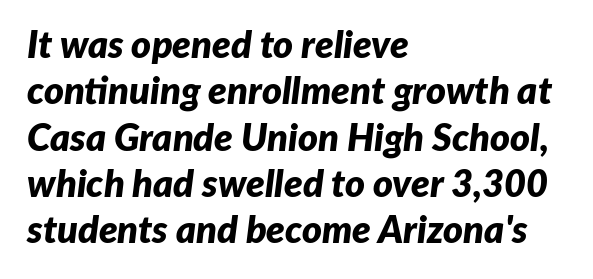
The image shows 38 px bold type, italic (leaning right); set left-aligned, line spacing 1.22x, normal letter spacing, not underlined; low stroke contrast and a medium x-height.
